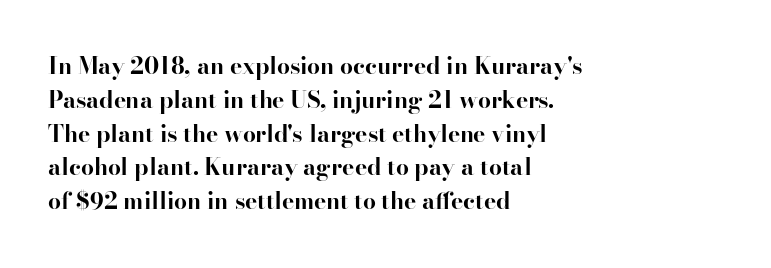
Q: Is the text bold? A: Yes.
Q: Is the text italic (slanted)? A: No, it is upright.
Q: Is the text underlined? A: No.
Q: How is the paragraph aligned? A: Left-aligned.
Q: Is the spacing between letters normal or unusually wide? A: Normal.
Q: Is the spacing between lines tight, normal or loose? A: Normal.
